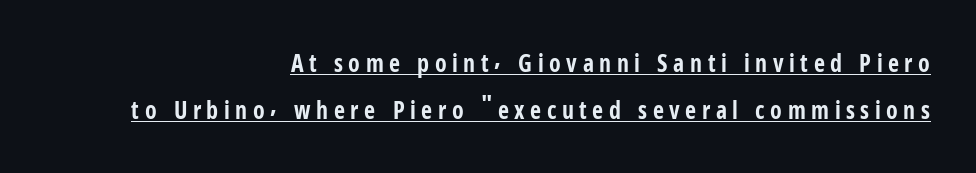
The image shows 24 px bold type, upright; set right-aligned, loose line spacing (1.95x), unusually wide letter spacing (+0.23 em), underlined.
